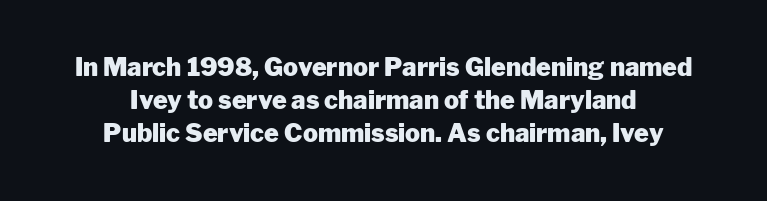
The image shows 25 px bold type, upright; set centered, normal line spacing (1.33x), normal letter spacing, not underlined.
